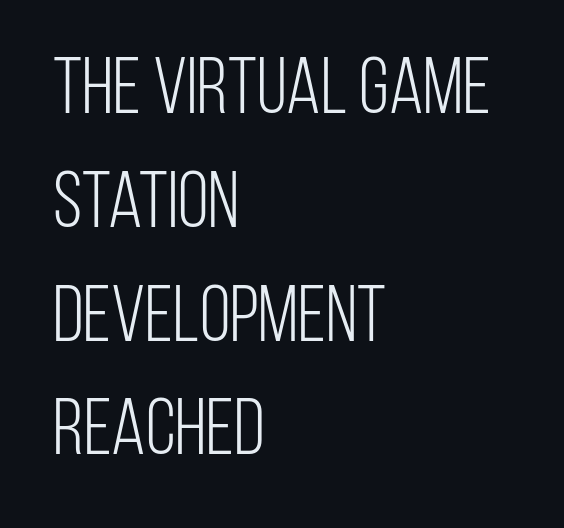
The image shows 79 px light, condensed sans-serif type, upright; set left-aligned, normal line spacing (1.44x), normal letter spacing, not underlined; low stroke contrast and a large x-height.
